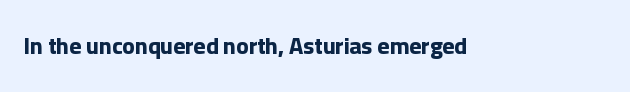
{"italic": "no", "bold": "yes", "underline": "no", "letter_spacing": "normal", "letter_spacing_em": 0.0, "glyph_px": 23}
